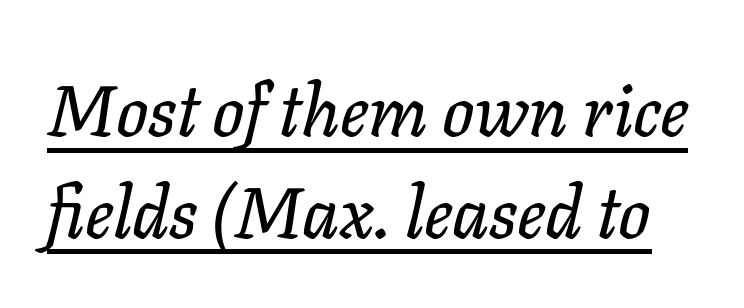
Q: Is the text italic (slanted)? A: Yes, it leans right by about 11 degrees.
Q: Is the text underlined? A: Yes.
Q: Is the spacing between letters normal or unusually wide? A: Normal.
Q: Is the spacing between lines tight, normal or loose? A: Normal.
Q: Width (condensed, normal, or wide)? A: Normal.
Q: Stroke contrast? A: Low.
Q: x-height? A: Medium.
Q: Monospaced? A: No.
